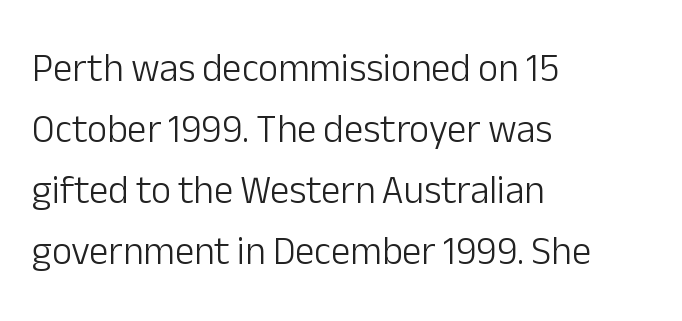
The image shows 39 px light sans-serif type, upright; set left-aligned, normal line spacing (1.56x), normal letter spacing, not underlined; low stroke contrast and a medium x-height.
